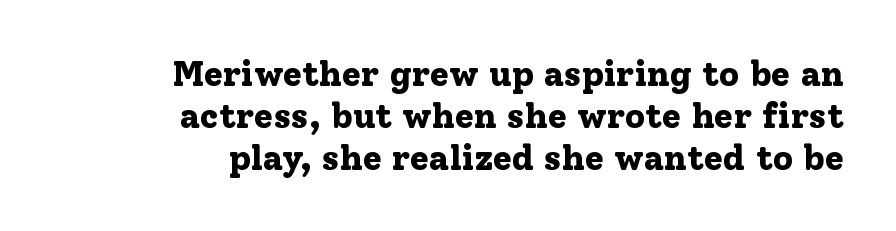
{"serif": "yes", "italic": "no", "bold": "yes", "weight": "bold", "width": "normal", "stroke_contrast": "low", "x_height": "medium", "monospaced": "no", "underline": "no", "align": "right", "line_spacing_ratio": 1.2, "letter_spacing": "normal", "letter_spacing_em": 0.0, "glyph_px": 35}
